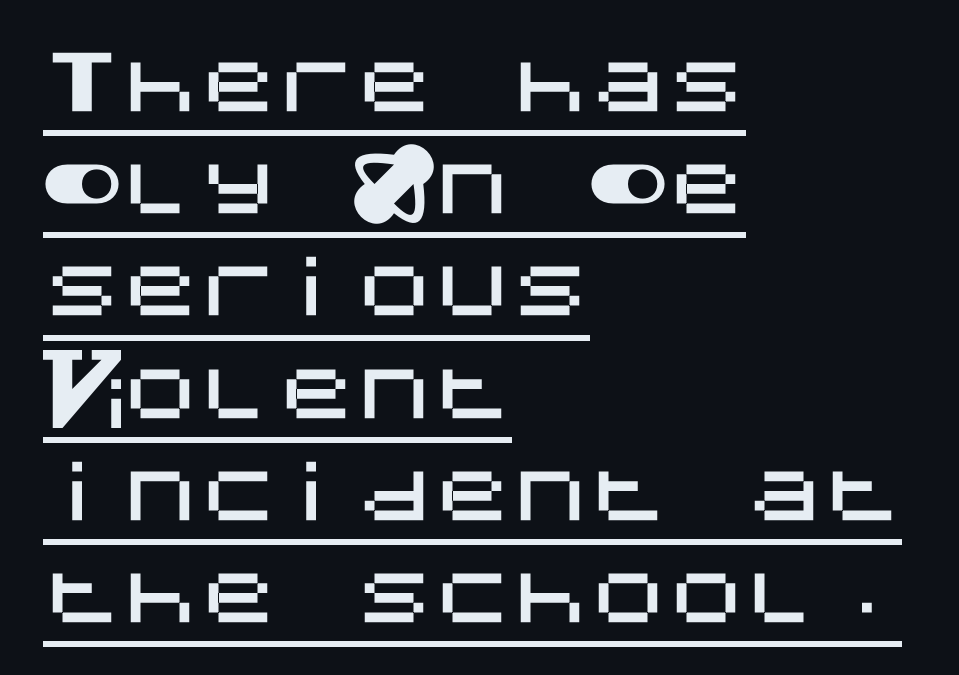
{"serif": "no", "italic": "no", "width": "normal", "stroke_contrast": "medium", "x_height": "large", "underline": "yes", "align": "left", "line_spacing": "normal", "line_spacing_ratio": 1.31, "letter_spacing": "normal", "letter_spacing_em": 0.0, "glyph_px": 78}
